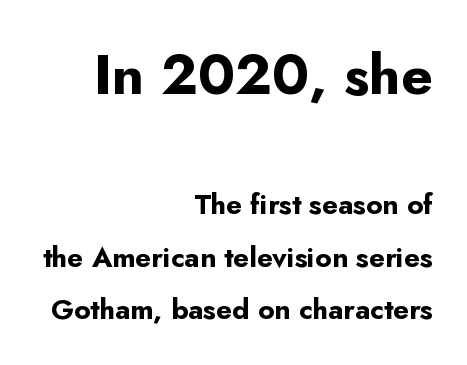
{"serif": "no", "italic": "no", "bold": "yes", "weight": "bold", "width": "normal", "stroke_contrast": "low", "x_height": "small", "monospaced": "no", "underline": "no", "align": "right", "line_spacing_ratio": 1.88, "letter_spacing": "normal", "letter_spacing_em": 0.0, "larger_block": "first", "size_ratio": 2.0, "glyph_px": 56}
